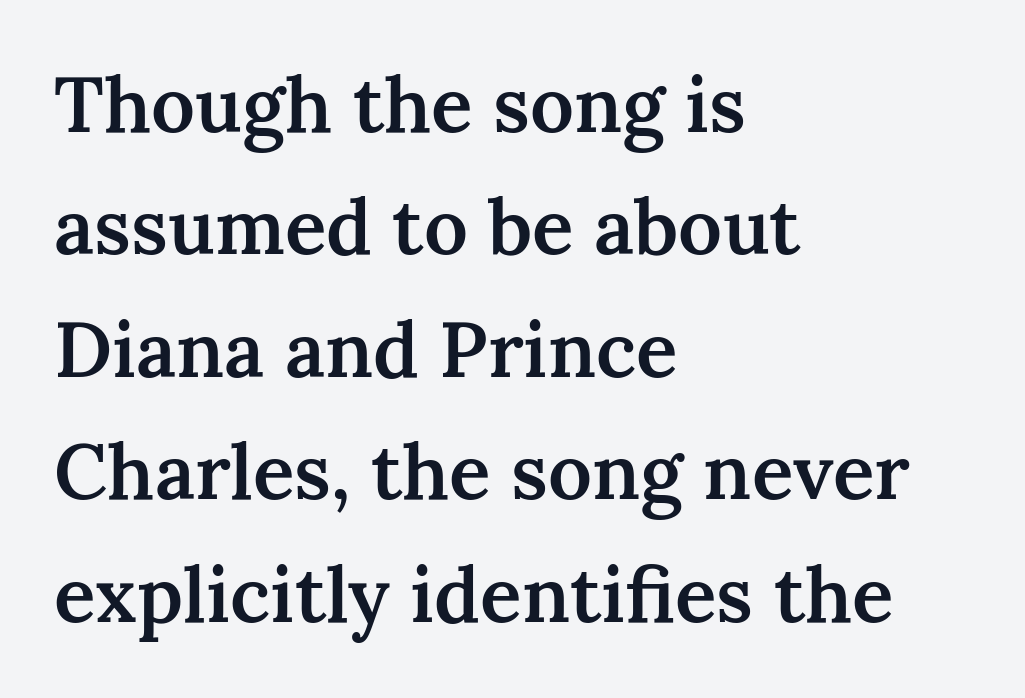
Q: Is the text bold? A: Semi-bold.
Q: Is the text italic (slanted)? A: No, it is upright.
Q: Is the typeface a serif or a sans-serif typeface? A: Serif.
Q: Is the text underlined? A: No.
Q: How is the paragraph aligned? A: Left-aligned.
Q: Is the spacing between letters normal or unusually wide? A: Normal.
Q: Is the spacing between lines tight, normal or loose? A: Normal.
Q: Width (condensed, normal, or wide)? A: Normal.
Q: Stroke contrast? A: Medium.
Q: x-height? A: Medium.
Q: Monospaced? A: No.
